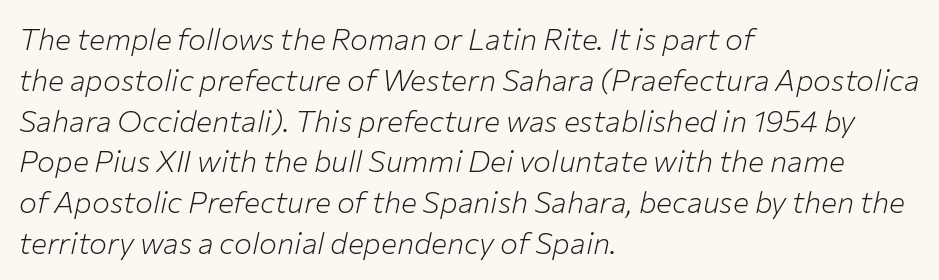
Q: Is the text bold? A: No.
Q: Is the text italic (slanted)? A: Yes, it leans right by about 12 degrees.
Q: Is the text underlined? A: No.
Q: How is the paragraph aligned? A: Left-aligned.
Q: Is the spacing between letters normal or unusually wide? A: Normal.
Q: Is the spacing between lines tight, normal or loose? A: Normal.
Q: Width (condensed, normal, or wide)? A: Normal.
Q: Stroke contrast? A: Low.
Q: x-height? A: Medium.
Q: Monospaced? A: No.
